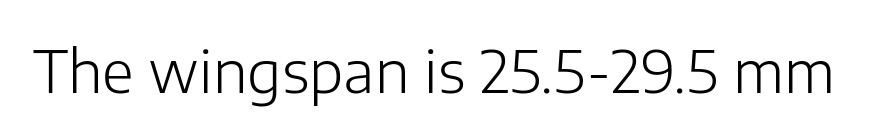
{"serif": "no", "italic": "no", "bold": "no", "weight": "light", "width": "normal", "stroke_contrast": "low", "x_height": "medium", "monospaced": "no", "underline": "no", "letter_spacing": "normal", "letter_spacing_em": 0.0, "glyph_px": 58}
